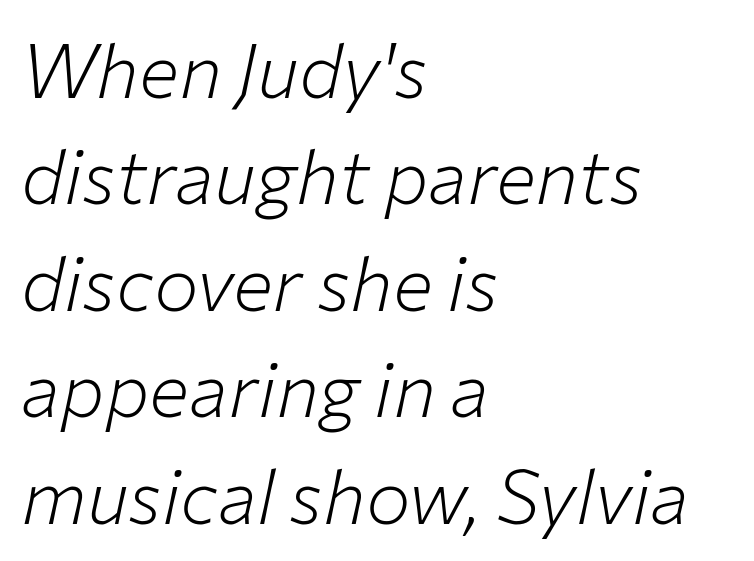
Q: Is the text bold? A: No.
Q: Is the text italic (slanted)? A: Yes, it leans right by about 12 degrees.
Q: Is the text underlined? A: No.
Q: How is the paragraph aligned? A: Left-aligned.
Q: Is the spacing between letters normal or unusually wide? A: Normal.
Q: Is the spacing between lines tight, normal or loose? A: Normal.
Q: Width (condensed, normal, or wide)? A: Normal.
Q: Stroke contrast? A: Low.
Q: x-height? A: Medium.
Q: Monospaced? A: No.
